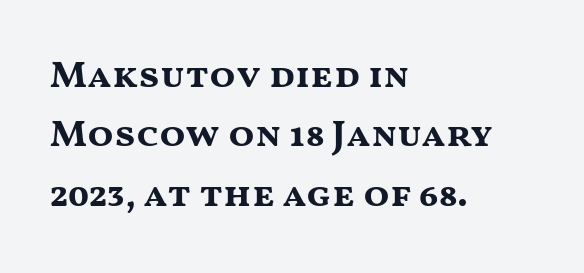
The image shows 38 px bold, wide sans-serif type, upright; set left-aligned, normal line spacing (1.56x), normal letter spacing, not underlined; medium stroke contrast and a medium x-height.
